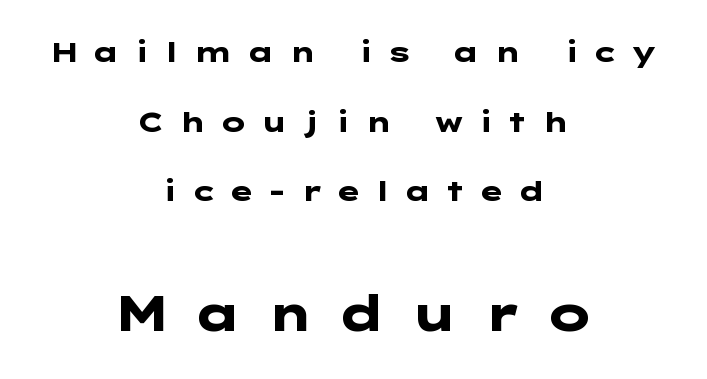
The image shows 49 px heavy, wide sans-serif type, upright; set centered, loose line spacing (2.49x), unusually wide letter spacing (+0.45 em), not underlined; the second (bottom) block is 1.75x larger; low stroke contrast and a medium x-height.
